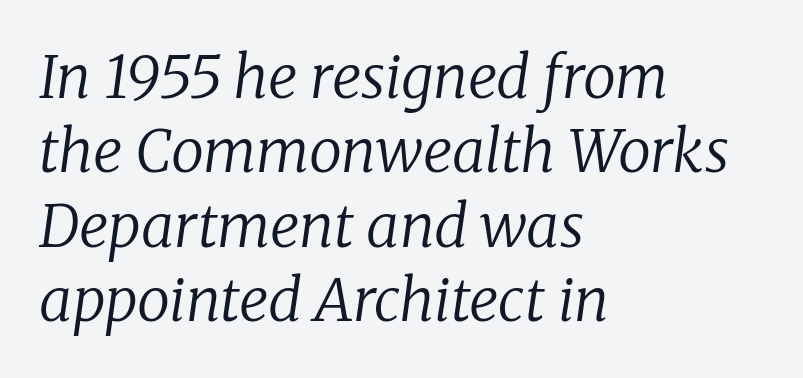
Q: Is the text bold? A: No.
Q: Is the text italic (slanted)? A: Yes, it leans right by about 8 degrees.
Q: Is the typeface a serif or a sans-serif typeface? A: Serif.
Q: Is the text underlined? A: No.
Q: How is the paragraph aligned? A: Left-aligned.
Q: Is the spacing between letters normal or unusually wide? A: Normal.
Q: Is the spacing between lines tight, normal or loose? A: Normal.
Q: Width (condensed, normal, or wide)? A: Normal.
Q: Stroke contrast? A: Low.
Q: x-height? A: Medium.
Q: Monospaced? A: No.
